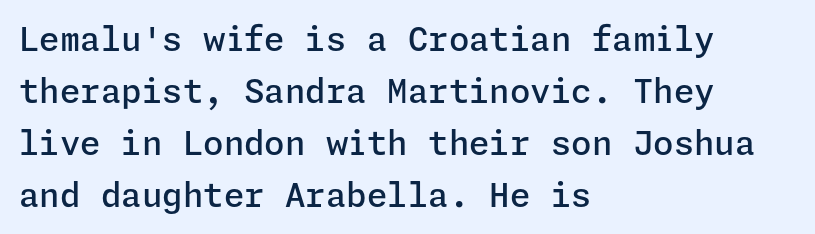
{"serif": "no", "italic": "no", "bold": "semi", "weight": "semibold", "width": "normal", "stroke_contrast": "low", "x_height": "medium", "underline": "no", "align": "left", "line_spacing": "normal", "line_spacing_ratio": 1.58, "letter_spacing": "normal", "letter_spacing_em": 0.0, "glyph_px": 33}
